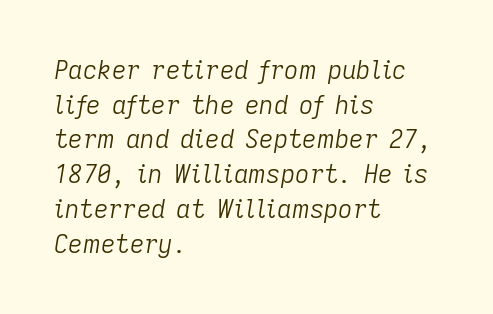
Would a proofreader flag this as italicized? Yes. No extra ink here — the face is not bold. The letterforms sit shoulder to shoulder at normal distance. Normally led — the rows are evenly, conventionally spaced. Decoration check: the copy has no underline.
